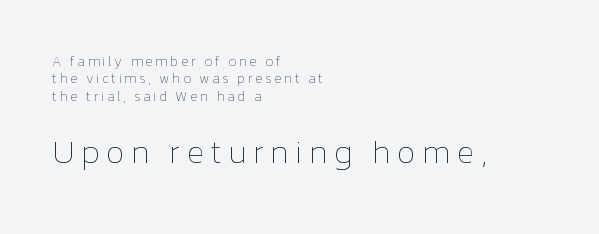
{"italic": "no", "bold": "no", "weight": "thin", "width": "normal", "stroke_contrast": "low", "x_height": "medium", "monospaced": "no", "underline": "no", "align": "left", "line_spacing_ratio": 1.24, "larger_block": "second", "size_ratio": 2.36, "glyph_px": 33}
